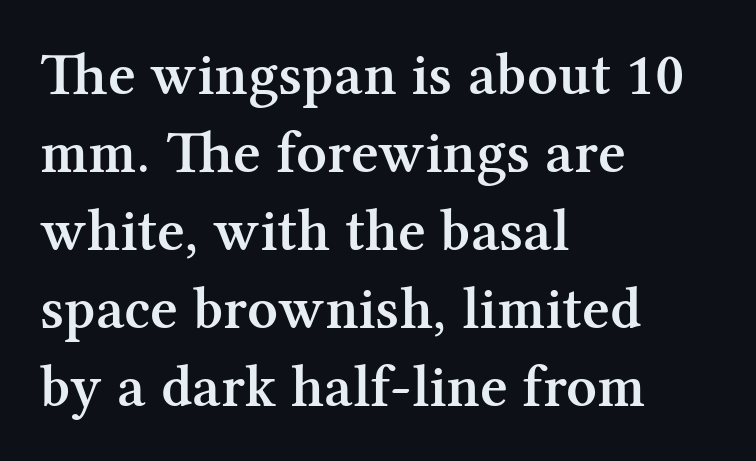
Q: Is the text bold? A: Semi-bold.
Q: Is the text italic (slanted)? A: No, it is upright.
Q: Is the typeface a serif or a sans-serif typeface? A: Serif.
Q: Is the text underlined? A: No.
Q: How is the paragraph aligned? A: Left-aligned.
Q: Is the spacing between letters normal or unusually wide? A: Normal.
Q: Is the spacing between lines tight, normal or loose? A: Normal.
Q: Width (condensed, normal, or wide)? A: Normal.
Q: Stroke contrast? A: Medium.
Q: x-height? A: Medium.
Q: Monospaced? A: No.
